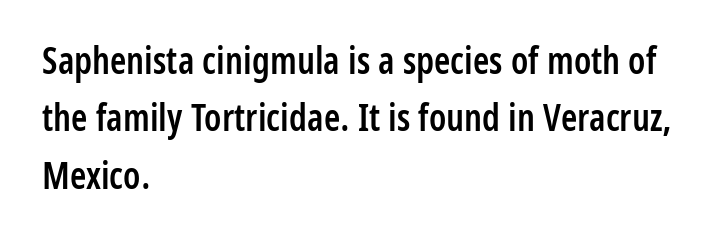
The strokes are fattened partway — semibold, not bold. The horizontal fit of the characters is conventional and even. Does the copy run flush right? No — it runs flush left. The passage shown is typed in a proportional face where columns would drift.
